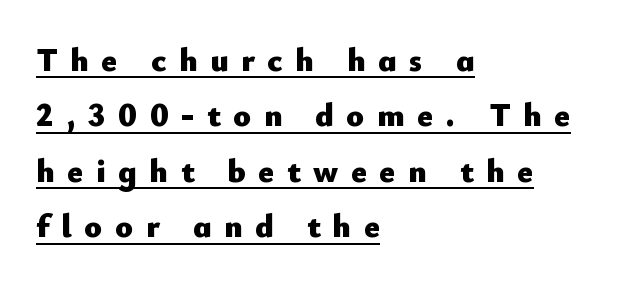
The image shows 33 px heavy sans-serif type, upright; set left-aligned, normal line spacing (1.68x), unusually wide letter spacing (+0.38 em), underlined; low stroke contrast and a small x-height.
